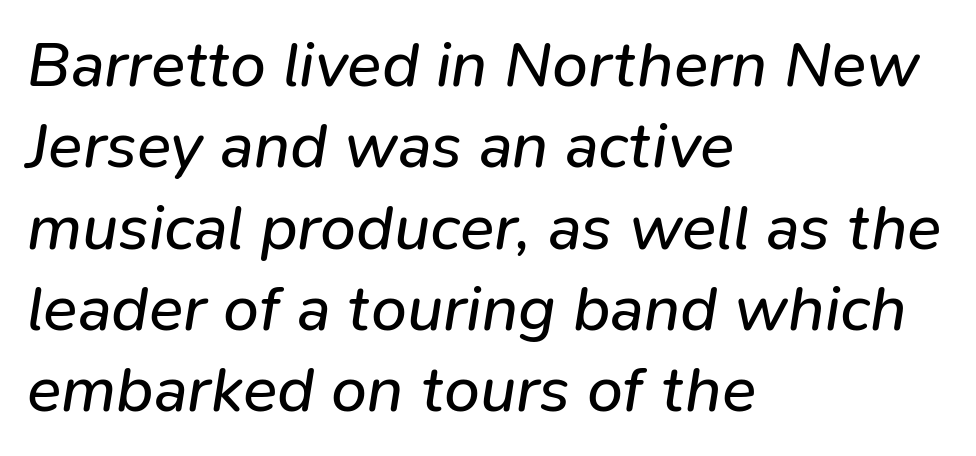
The image shows 64 px regular-weight type, italic (leaning right); set left-aligned, normal line spacing (1.27x), normal letter spacing, not underlined; low stroke contrast and a medium x-height.
